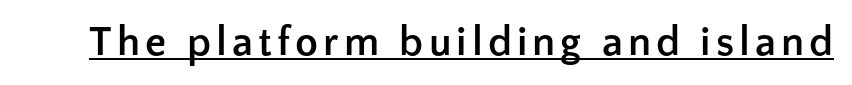
Style check: upright. Here the designer chose a conventional face with non-uniform glyph widths. In designer terms, the underline attribute is active on this setting. Plenty of ink on the page — the face is bold. A sans-serif font was chosen for this passage.
